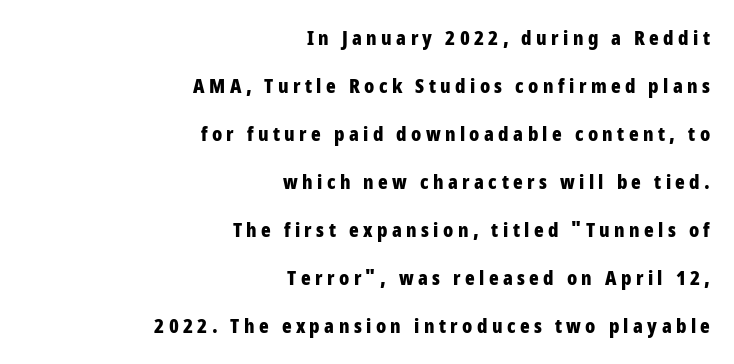
Short note: letters widely spaced. Summary of weight: heavy, a full bold. A clean baseline with only descenders dipping below it. This sample uses an upright cut, with every glyph sitting square on the baseline. This block would shrink considerably if given ordinary leading; it's expanded now.
